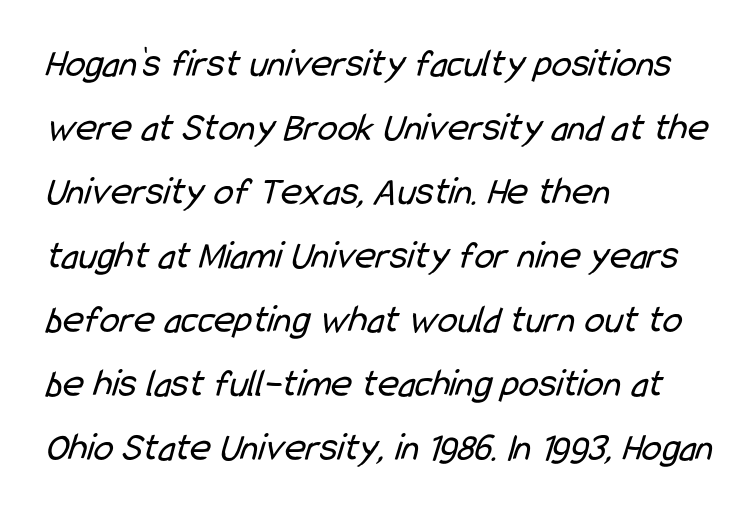
The image shows 40 px regular-weight, condensed sans-serif type; set left-aligned, normal line spacing (1.6x), normal letter spacing, not underlined; low stroke contrast and a medium x-height.
